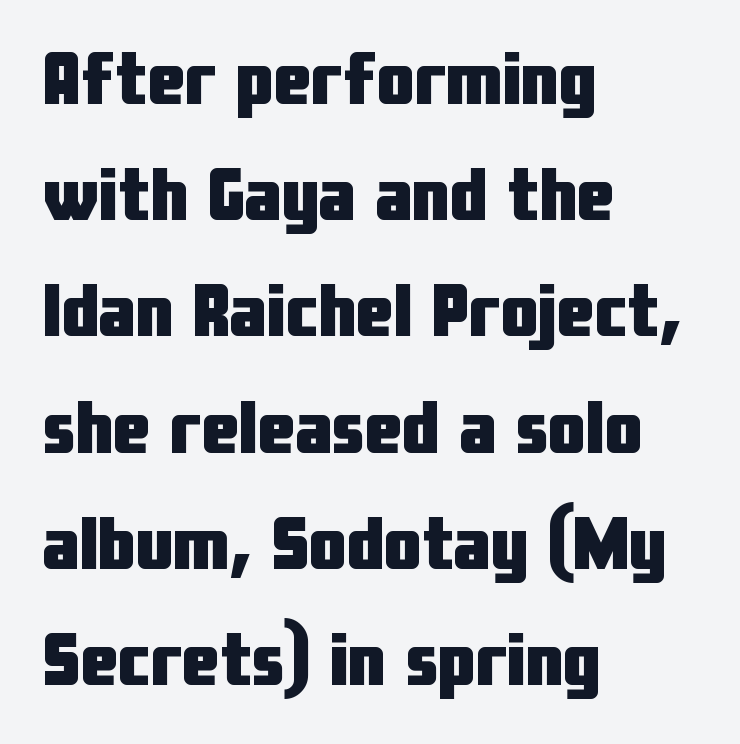
Q: Is the text bold? A: Yes.
Q: Is the text italic (slanted)? A: No, it is upright.
Q: Is the typeface a serif or a sans-serif typeface? A: Sans-serif.
Q: Is the text underlined? A: No.
Q: How is the paragraph aligned? A: Left-aligned.
Q: Is the spacing between letters normal or unusually wide? A: Normal.
Q: Is the spacing between lines tight, normal or loose? A: Normal.
Q: Width (condensed, normal, or wide)? A: Condensed.
Q: Stroke contrast? A: Low.
Q: x-height? A: Medium.
Q: Monospaced? A: No.
